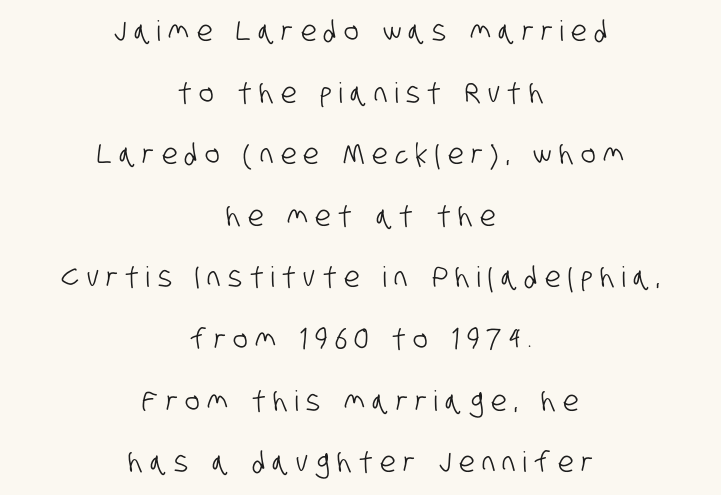
The image shows 28 px condensed sans-serif type; set centered, loose line spacing (2.2x), unusually wide letter spacing (+0.27 em), not underlined; low stroke contrast and a large x-height.
